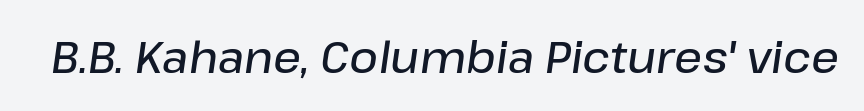
The passage shown has conventional tracking throughout. Glance below the letters and you will spot only blank space. There's an unmistakable incline to the writing here. A fair bit of extra ink — the face is semibold, not bold.
